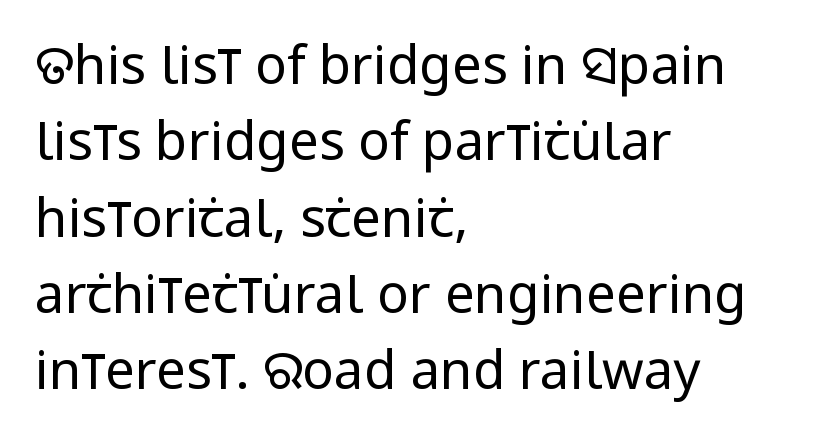
Here the designer chose a conventional face with non-uniform glyph widths. This rendering features lettering with no underline. Nobody touched the tracking dial on this one. Does the lettering tilt? It doesn't — this is upright.
